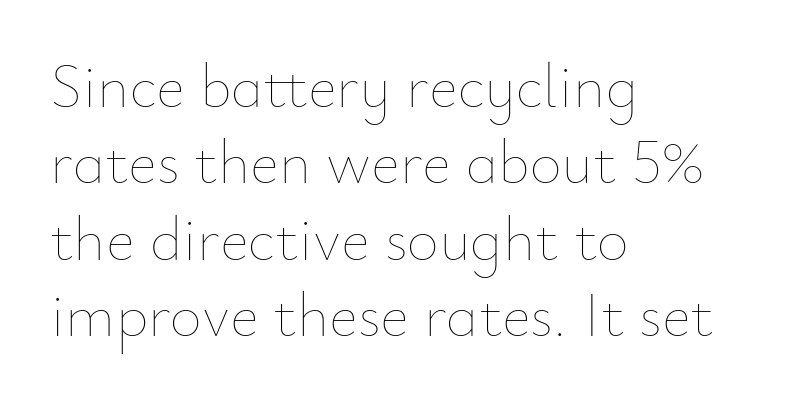
{"italic": "no", "bold": "no", "weight": "thin", "width": "normal", "stroke_contrast": "low", "x_height": "small", "monospaced": "no", "underline": "no", "align": "left", "line_spacing_ratio": 1.23, "letter_spacing": "normal", "letter_spacing_em": 0.0, "glyph_px": 62}
